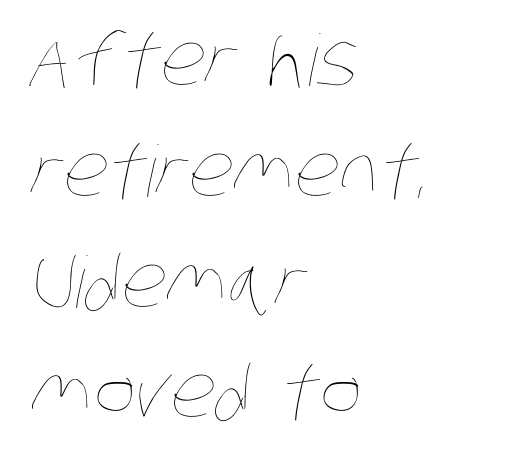
Q: Is the text bold? A: No.
Q: Is the text underlined? A: No.
Q: How is the paragraph aligned? A: Left-aligned.
Q: Is the spacing between letters normal or unusually wide? A: Normal.
Q: Is the spacing between lines tight, normal or loose? A: Normal.
Q: Width (condensed, normal, or wide)? A: Condensed.
Q: Stroke contrast? A: Low.
Q: x-height? A: Large.
Q: Monospaced? A: No.
